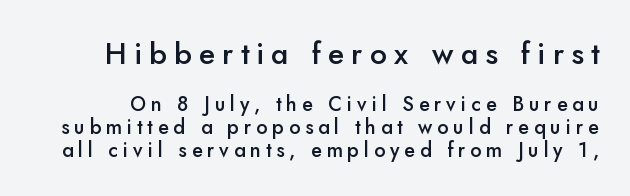
Do the characters align in a grid? No, the font is proportional. The space beneath each line is pristine and unruled. The font is running at a semibold setting, under full bold. The earlier block is typeset at a bigger size than the later block. You could only call the tracking loose — the letters float apart.
